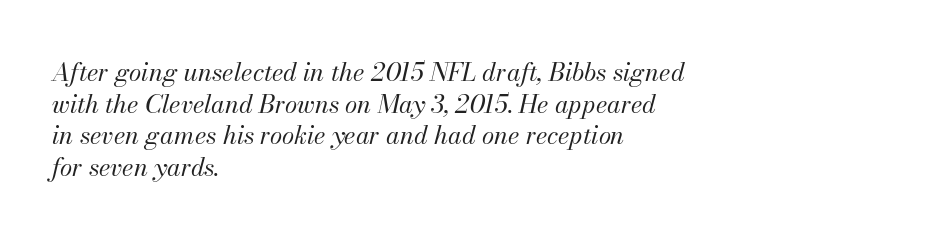
{"italic": "yes", "lean": "right", "slant_degrees": 13, "bold": "no", "underline": "no", "align": "left", "line_spacing": "normal", "line_spacing_ratio": 1.27, "letter_spacing": "normal", "letter_spacing_em": 0.0, "glyph_px": 25}
